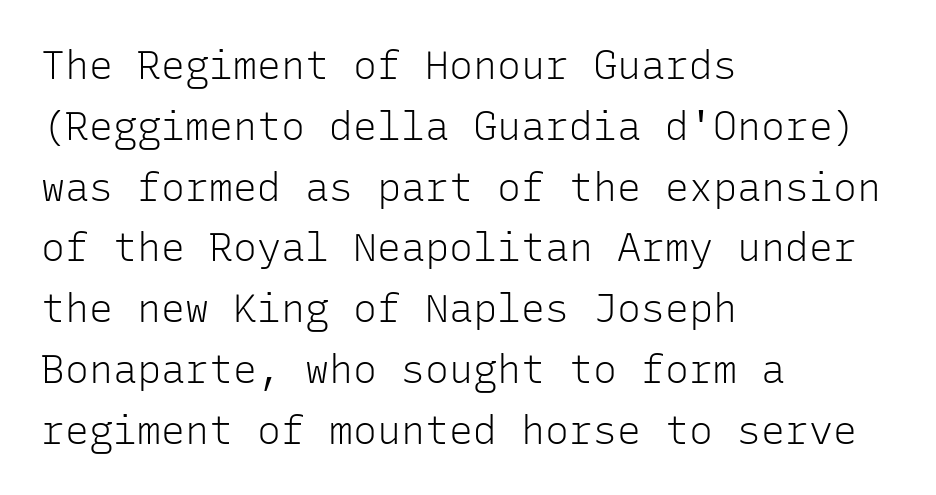
Q: Is the text bold? A: No.
Q: Is the text italic (slanted)? A: No, it is upright.
Q: Is the typeface a serif or a sans-serif typeface? A: Sans-serif.
Q: Is the text underlined? A: No.
Q: How is the paragraph aligned? A: Left-aligned.
Q: Is the spacing between letters normal or unusually wide? A: Normal.
Q: Is the spacing between lines tight, normal or loose? A: Normal.
Q: Width (condensed, normal, or wide)? A: Normal.
Q: Stroke contrast? A: Low.
Q: x-height? A: Medium.
Q: Monospaced? A: Yes.
